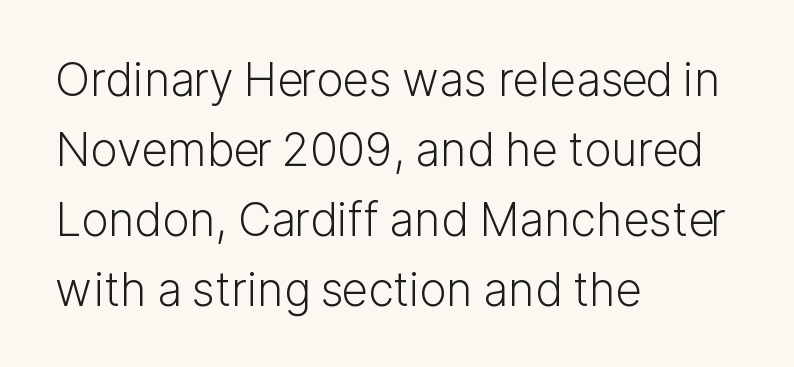
The letterforms sit at book weight or below. One glance says typical: line gaps are just what's usual. Glance below the letters and you will spot only blank space. Italic: no, the glyphs are upright roman.
